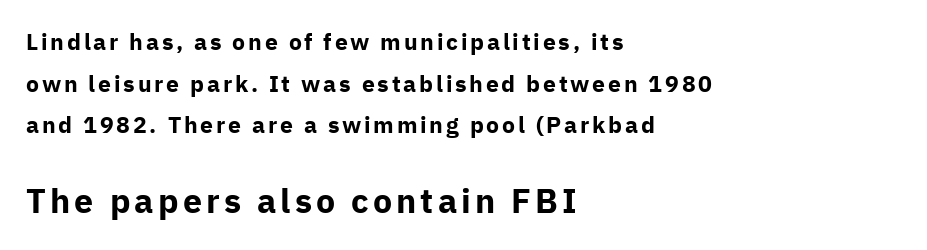
Does the type have serifs? No, each stem ends abruptly. Which chunk is bigger? The second one — the bottom block dwarfs the top. Underlining? Definitely not there. Weight: bold. Proportional: the letters do not fall into vertical columns.
